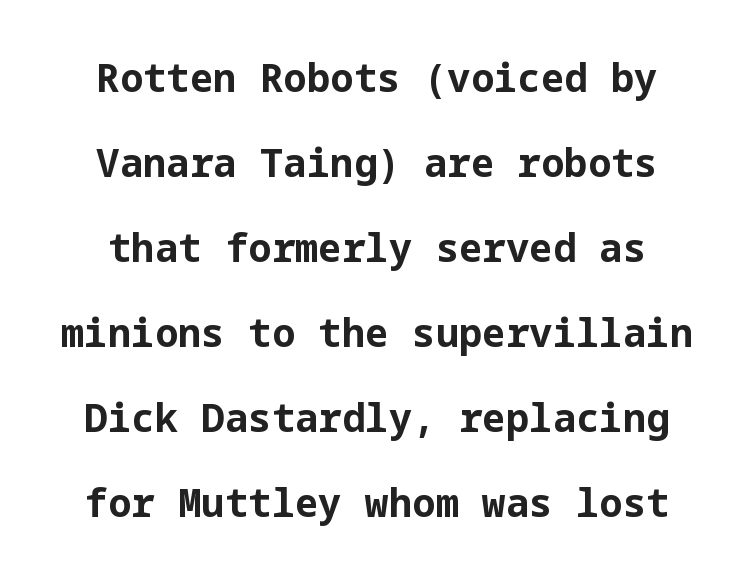
{"serif": "no", "italic": "no", "bold": "yes", "weight": "bold", "width": "normal", "stroke_contrast": "low", "x_height": "medium", "underline": "no", "line_spacing": "loose", "line_spacing_ratio": 2.18, "letter_spacing": "normal", "letter_spacing_em": 0.0, "glyph_px": 39}
